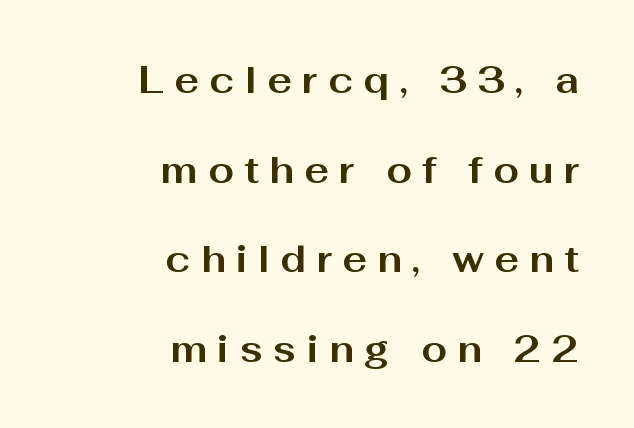
Line endings align vertically; line beginnings do not. Horizontal bands of white between lines are thick stripes. You could not count columns in this text — the font is proportionally spaced. You could only call the tracking loose — the letters float apart. Every stem runs plumb, perpendicular to the baseline. Honestly, there is no underline to notice here at all.
